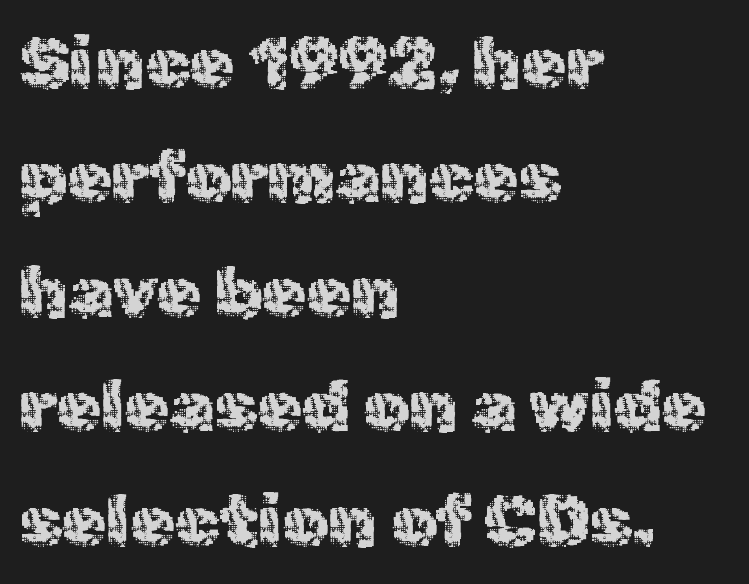
The space between consecutive lines is moderate. Descenders hang freely into open space. A quiet, ordinary-to-light weight characterises the typeface. When letters stand straight like this, we call the style roman or upright.
